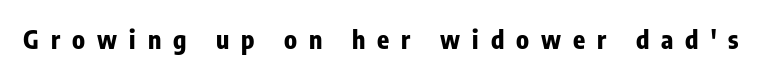
The image shows 25 px bold type, upright; set unusually wide letter spacing (+0.48 em), not underlined.
